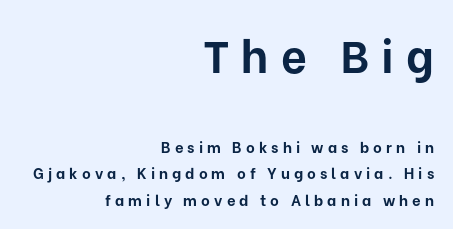
The image shows 45 px bold sans-serif type, upright; set right-aligned, line spacing 1.77x, unusually wide letter spacing (+0.27 em), not underlined; the first (top) block is 3.0x larger; low stroke contrast and a medium x-height.
